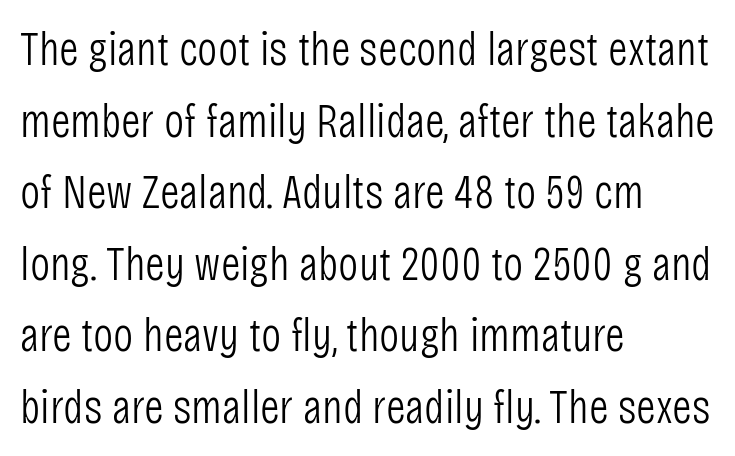
{"serif": "no", "italic": "no", "bold": "no", "weight": "light", "width": "condensed", "stroke_contrast": "low", "x_height": "large", "monospaced": "no", "underline": "no", "align": "left", "line_spacing": "normal", "line_spacing_ratio": 1.49, "letter_spacing": "normal", "letter_spacing_em": 0.0, "glyph_px": 48}
